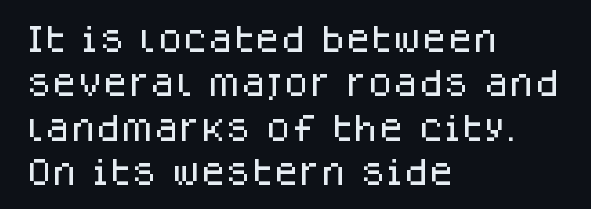
{"serif": "no", "italic": "no", "width": "normal", "stroke_contrast": "low", "x_height": "large", "monospaced": "no", "underline": "no", "align": "left", "line_spacing": "normal", "line_spacing_ratio": 1.53, "letter_spacing": "normal", "letter_spacing_em": 0.0, "glyph_px": 29}
